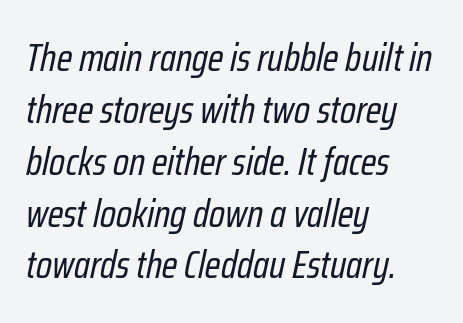
Q: Is the text bold? A: No.
Q: Is the text italic (slanted)? A: Yes, it leans right by about 12 degrees.
Q: Is the text underlined? A: No.
Q: How is the paragraph aligned? A: Left-aligned.
Q: Is the spacing between letters normal or unusually wide? A: Normal.
Q: Is the spacing between lines tight, normal or loose? A: Normal.
Q: Width (condensed, normal, or wide)? A: Condensed.
Q: Stroke contrast? A: Low.
Q: x-height? A: Medium.
Q: Monospaced? A: No.
